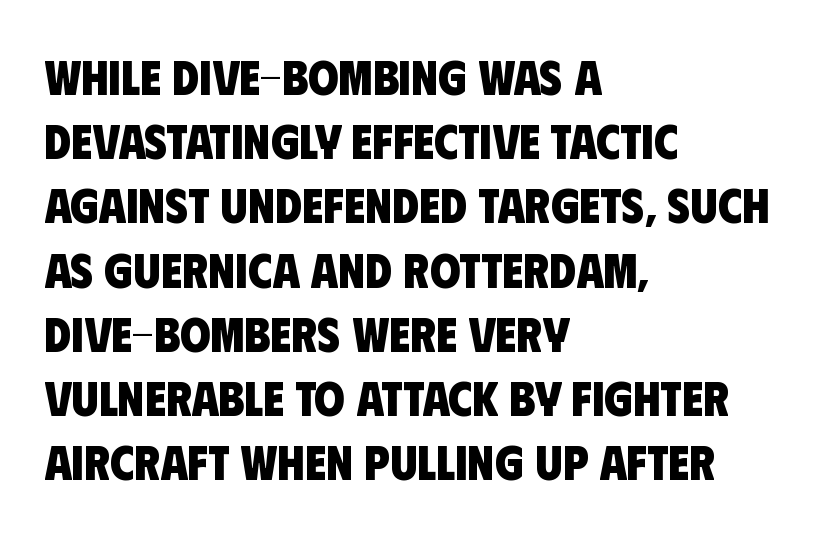
{"serif": "no", "bold": "yes", "weight": "heavy", "width": "condensed", "stroke_contrast": "low", "x_height": "large", "monospaced": "no", "underline": "no", "align": "left", "line_spacing": "normal", "line_spacing_ratio": 1.31, "letter_spacing": "normal", "letter_spacing_em": 0.0, "glyph_px": 49}
